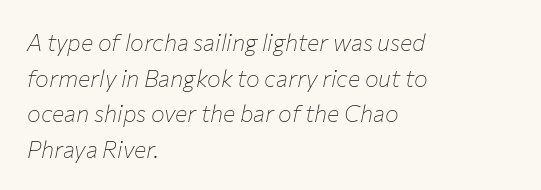
The image shows 23 px text type, italic (leaning right); set left-aligned, normal line spacing (1.55x), normal letter spacing, not underlined.
